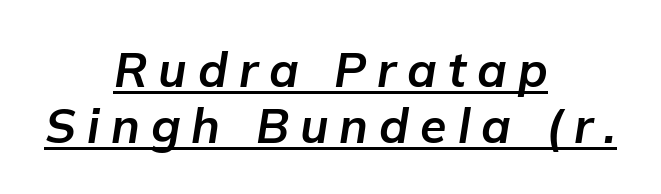
{"italic": "yes", "lean": "right", "slant_degrees": 9, "bold": "yes", "weight": "bold", "width": "normal", "stroke_contrast": "low", "x_height": "medium", "monospaced": "no", "underline": "yes", "align": "center", "line_spacing_ratio": 1.17, "letter_spacing": "wide", "letter_spacing_em": 0.23, "glyph_px": 48}
